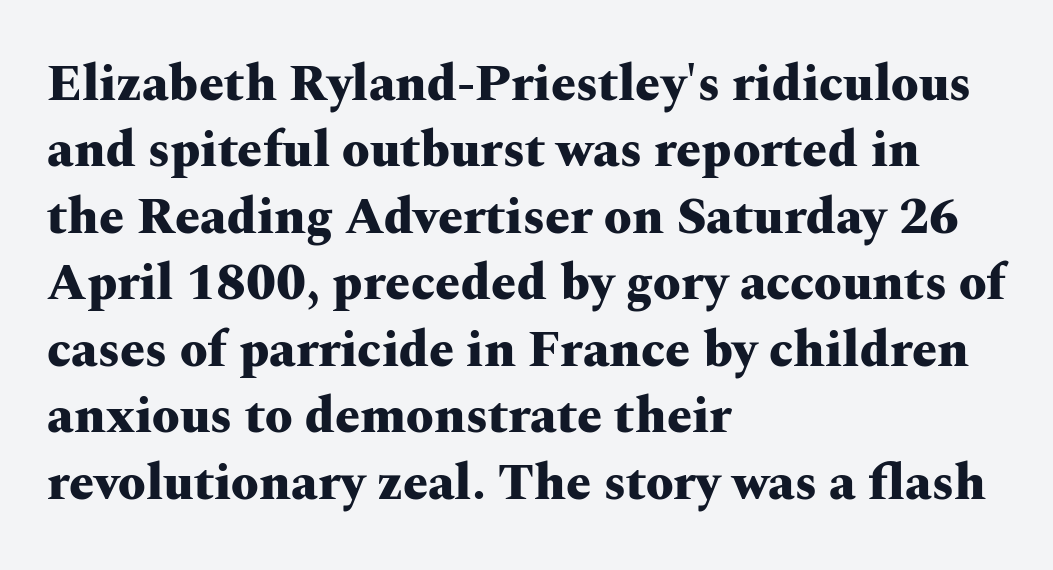
Honestly, there is no underline to notice here at all. One glance says typical: line gaps are just what's usual. Alignment: flush left. Think of a printed novel: that variable character pitch is what you see here.
